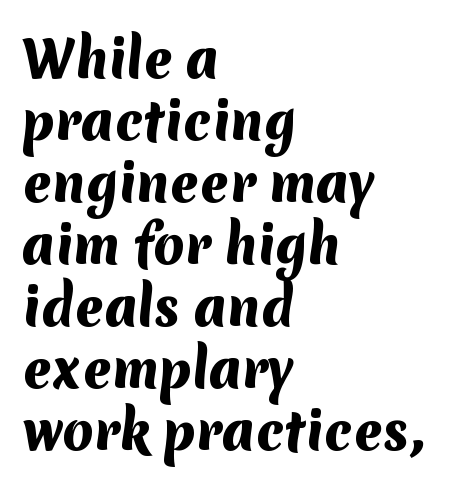
The glyphs are unaccompanied by any horizontal stroke below them. Each glyph is drawn with heavy, bold strokes. Typographically, this falls in the sans-serif category. Default kerning and tracking; the words read as compact shapes.
